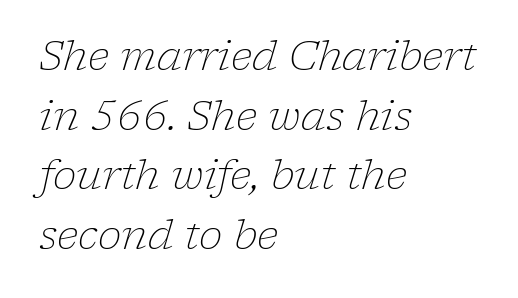
The image shows 40 px light serif type, italic (leaning right); set left-aligned, normal line spacing (1.49x), normal letter spacing, not underlined; low stroke contrast and a medium x-height.
